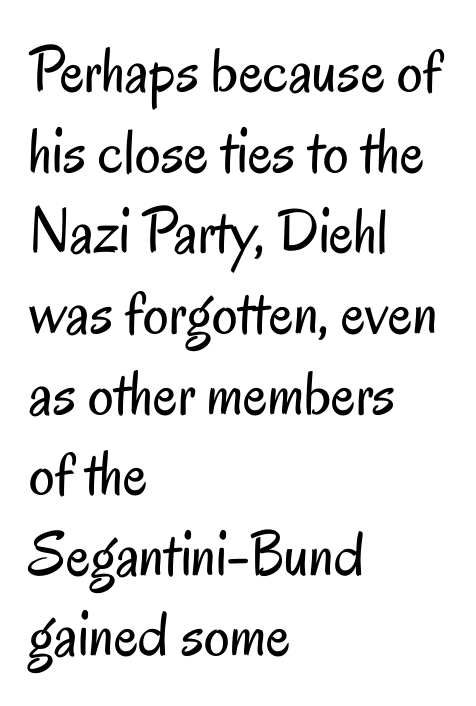
The letters advance in unequal steps, a hallmark of proportional type. Is the stroke heavy? The answer is a plain regular-or-lighter. A typesetter would call this leading conventional body-copy spacing. The horizontal fit of the characters is conventional and even. Font category for this specimen: sans-serif.
